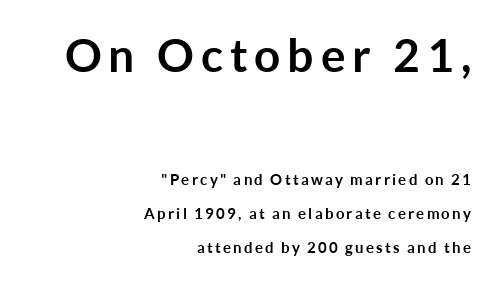
The image shows 46 px semibold sans-serif type, upright; set right-aligned, loose line spacing (2.28x), not underlined; the first (top) block is 3.07x larger; low stroke contrast and a medium x-height.
